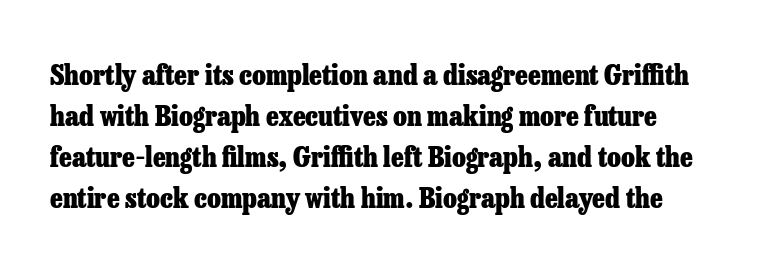
{"serif": "yes", "italic": "no", "bold": "yes", "weight": "heavy", "width": "normal", "stroke_contrast": "low", "x_height": "medium", "monospaced": "no", "underline": "no", "line_spacing": "normal", "line_spacing_ratio": 1.46, "letter_spacing": "normal", "letter_spacing_em": 0.0, "glyph_px": 28}
